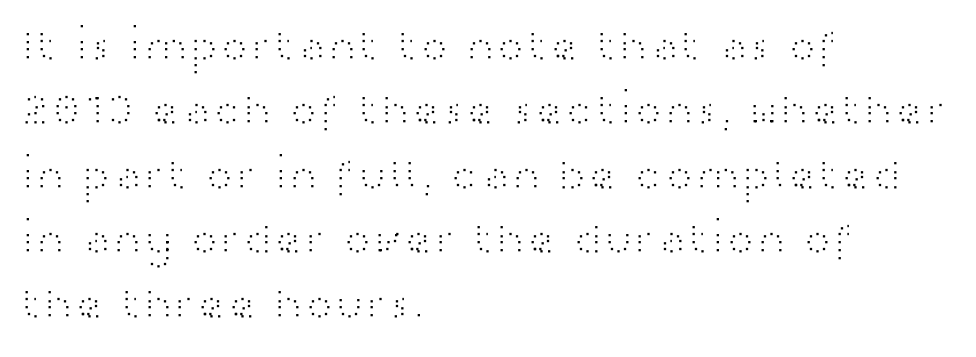
The image shows 46 px light, wide sans-serif type, upright; set left-aligned, normal line spacing (1.4x), normal letter spacing, not underlined; high stroke contrast and a medium x-height.
